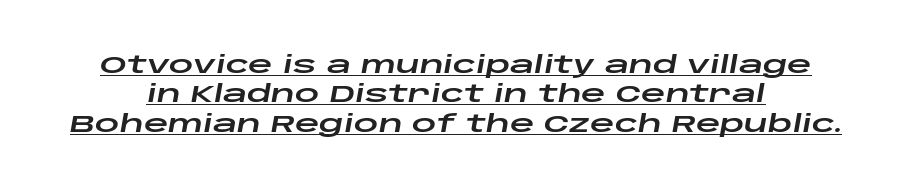
{"italic": "yes", "lean": "right", "slant_degrees": 10, "underline": "yes", "line_spacing_ratio": 1.22, "letter_spacing": "normal", "letter_spacing_em": 0.0, "glyph_px": 24}
